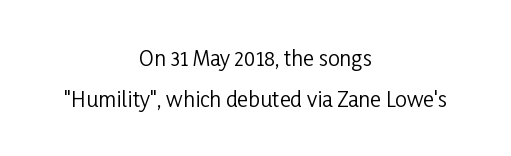
Compared with typical body copy, the letter spacing here is the same. Descenders hang freely into open space. If you folded the block vertically in half, each line would mirror itself in length. A great deal of white space separates one row of letters from the next. Ascenders rise straight up at ninety degrees.
